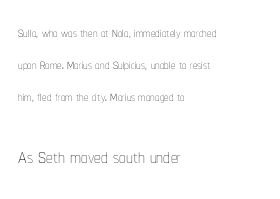
The image shows 27 px text type, upright; set left-aligned, line spacing 1.77x, normal letter spacing, not underlined; the second (bottom) block is 1.5x larger.
